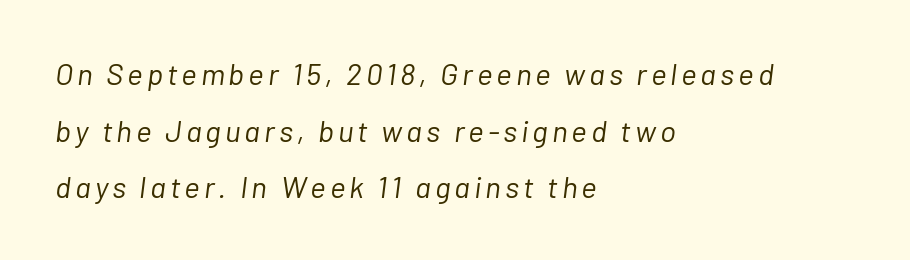
{"italic": "yes", "lean": "right", "slant_degrees": 7, "bold": "no", "weight": "light", "width": "normal", "stroke_contrast": "low", "x_height": "medium", "monospaced": "no", "underline": "no", "align": "left", "line_spacing_ratio": 1.89, "glyph_px": 30}
